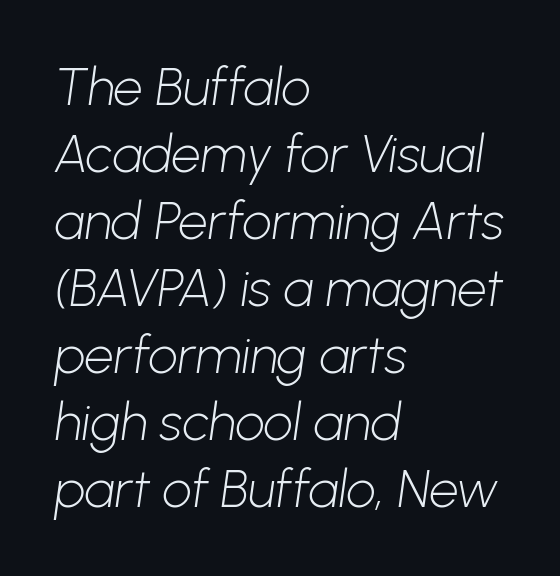
{"serif": "no", "bold": "no", "weight": "light", "width": "normal", "stroke_contrast": "low", "x_height": "medium", "monospaced": "no", "underline": "no", "align": "left", "line_spacing": "normal", "line_spacing_ratio": 1.29, "letter_spacing": "normal", "letter_spacing_em": 0.0, "glyph_px": 52}
